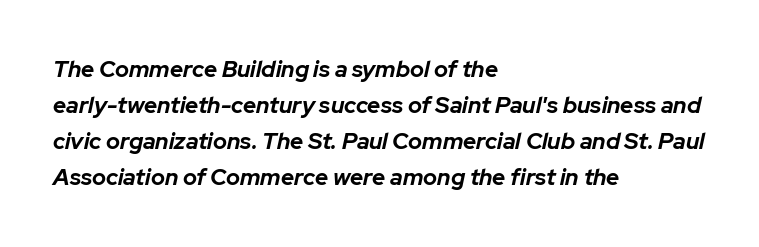
{"italic": "yes", "lean": "right", "slant_degrees": 12, "bold": "yes", "underline": "no", "align": "left", "line_spacing": "normal", "line_spacing_ratio": 1.57, "letter_spacing": "normal", "letter_spacing_em": 0.0, "glyph_px": 23}
